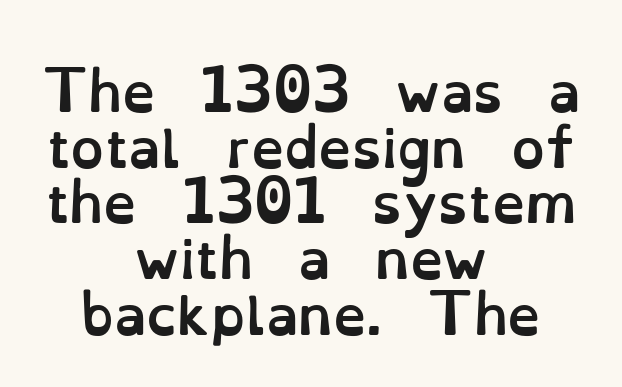
{"italic": "no", "bold": "yes", "weight": "semibold", "width": "normal", "stroke_contrast": "low", "x_height": "small", "monospaced": "no", "underline": "no", "align": "center", "line_spacing": "tight", "line_spacing_ratio": 1.05, "letter_spacing": "normal", "letter_spacing_em": 0.0, "glyph_px": 53}
